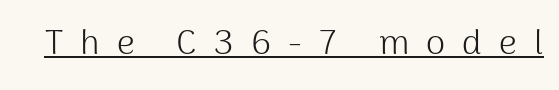
The image shows 35 px light sans-serif type, upright; set unusually wide letter spacing (+0.49 em), underlined; medium stroke contrast and a medium x-height.
